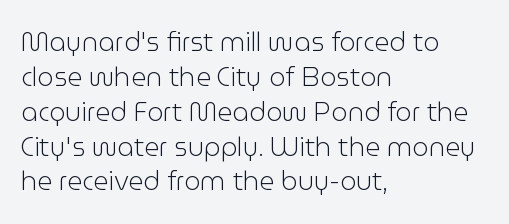
{"italic": "no", "bold": "no", "underline": "no", "align": "left", "line_spacing": "normal", "line_spacing_ratio": 1.34, "letter_spacing": "normal", "letter_spacing_em": 0.0, "glyph_px": 26}
